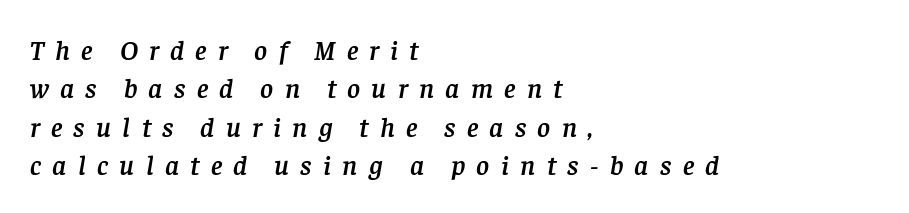
Q: Is the text italic (slanted)? A: Yes, it leans right by about 8 degrees.
Q: Is the typeface a serif or a sans-serif typeface? A: Serif.
Q: Is the text underlined? A: No.
Q: How is the paragraph aligned? A: Left-aligned.
Q: Is the spacing between letters normal or unusually wide? A: Unusually wide.
Q: Is the spacing between lines tight, normal or loose? A: Normal.
Q: Width (condensed, normal, or wide)? A: Normal.
Q: Stroke contrast? A: Low.
Q: x-height? A: Large.
Q: Monospaced? A: No.
